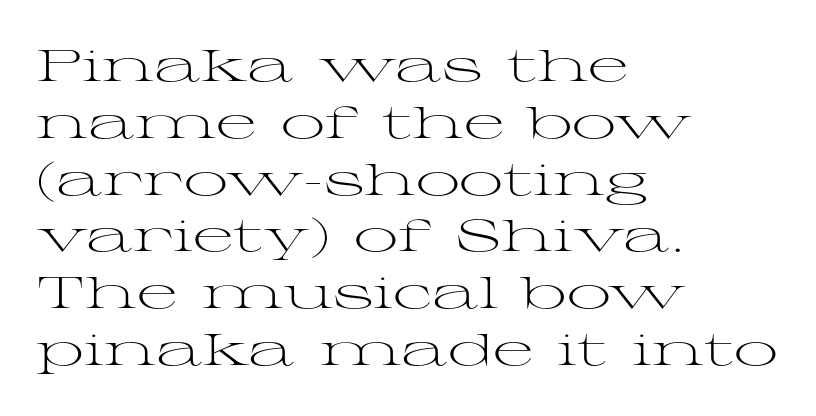
{"serif": "yes", "italic": "no", "bold": "no", "weight": "light", "width": "wide", "stroke_contrast": "medium", "x_height": "medium", "monospaced": "no", "underline": "no", "align": "left", "line_spacing": "normal", "line_spacing_ratio": 1.29, "letter_spacing": "normal", "letter_spacing_em": 0.0, "glyph_px": 44}
